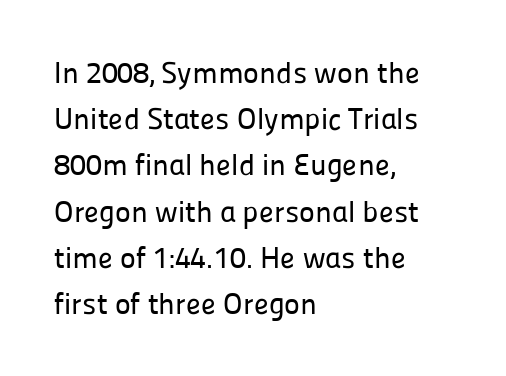
Q: Is the text italic (slanted)? A: No, it is upright.
Q: Is the typeface a serif or a sans-serif typeface? A: Sans-serif.
Q: Is the text underlined? A: No.
Q: How is the paragraph aligned? A: Left-aligned.
Q: Is the spacing between letters normal or unusually wide? A: Normal.
Q: Is the spacing between lines tight, normal or loose? A: Normal.
Q: Width (condensed, normal, or wide)? A: Normal.
Q: Stroke contrast? A: Low.
Q: x-height? A: Medium.
Q: Monospaced? A: No.
